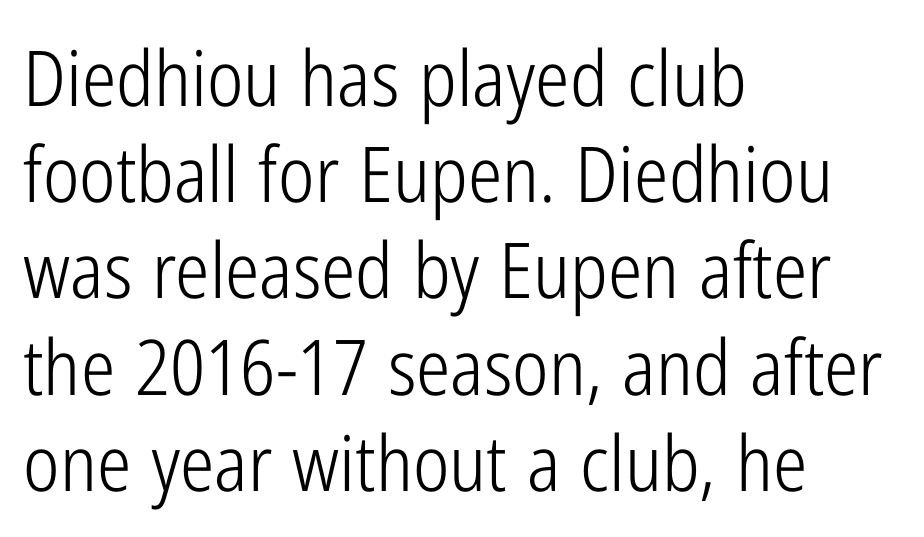
{"serif": "no", "italic": "no", "bold": "no", "weight": "light", "width": "condensed", "stroke_contrast": "low", "x_height": "medium", "monospaced": "no", "underline": "no", "align": "left", "line_spacing": "normal", "line_spacing_ratio": 1.25, "letter_spacing": "normal", "letter_spacing_em": 0.0, "glyph_px": 77}
